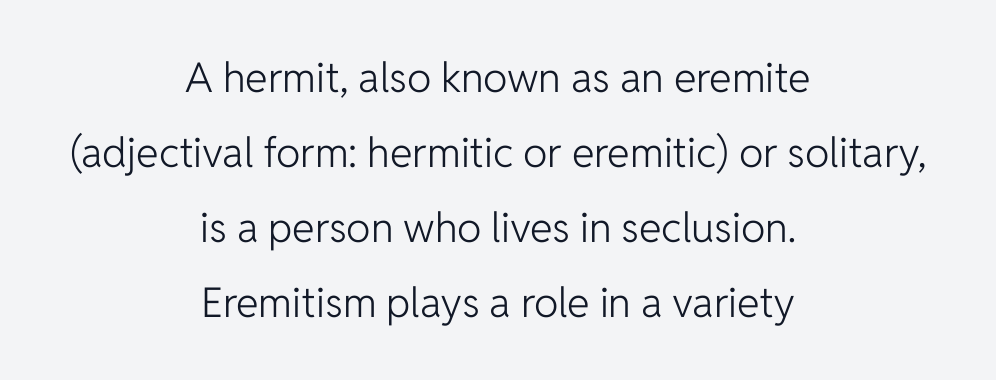
Does the copy run flush right? No — it is centered line by line. Grotesque or geometric, the face here clearly has no serifs. Spacing between characters is what you'd get straight out of the box. Think of a printed novel: that variable character pitch is what you see here. Rule under the text: the space is simply empty.
